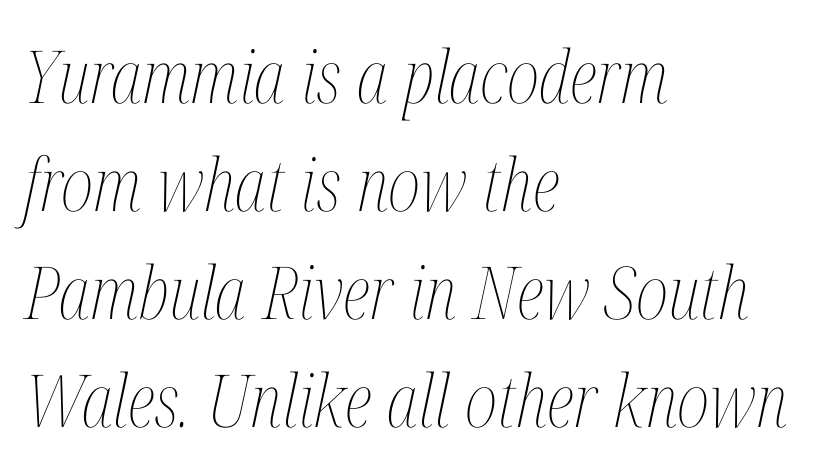
Q: Is the text bold? A: No.
Q: Is the text italic (slanted)? A: Yes, it leans right by about 12 degrees.
Q: Is the text underlined? A: No.
Q: How is the paragraph aligned? A: Left-aligned.
Q: Is the spacing between letters normal or unusually wide? A: Normal.
Q: Is the spacing between lines tight, normal or loose? A: Normal.
Q: Width (condensed, normal, or wide)? A: Condensed.
Q: Stroke contrast? A: Medium.
Q: x-height? A: Medium.
Q: Monospaced? A: No.
